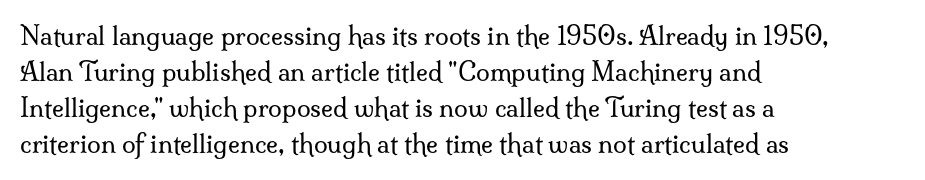
The rendering anchors every line to the left-hand side. Words appear dense and cohesive because spacing is normal. Does the leading feel generous? No, just average. A quiet, ordinary-to-light weight characterises the typeface.
